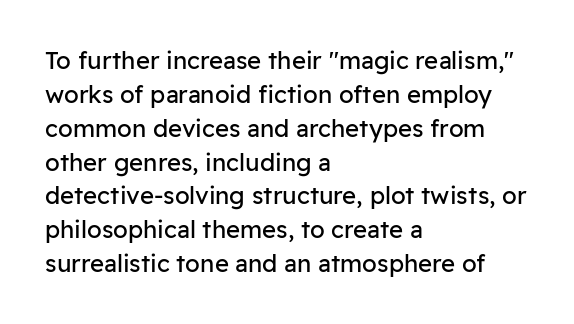
{"italic": "no", "bold": "no", "underline": "no", "align": "left", "line_spacing": "normal", "line_spacing_ratio": 1.41, "letter_spacing": "normal", "letter_spacing_em": 0.0, "glyph_px": 24}
